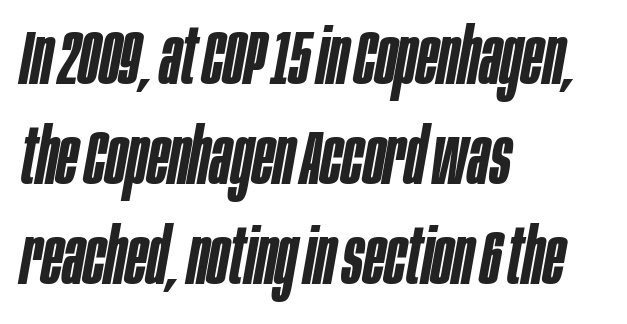
The gap between lines stays unmarked. Heft: intermediate — a semibold. The letterforms sit shoulder to shoulder at normal distance. The passage shown leans; its letterforms are oblique. Line starts are locked; line ends wander. Honestly, the row spacing looks completely unremarkable.
